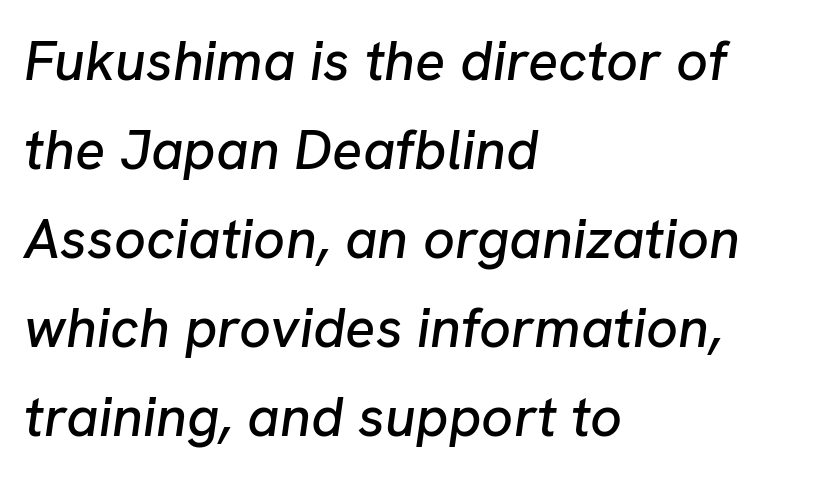
Q: Is the text italic (slanted)? A: Yes, it leans right by about 8 degrees.
Q: Is the text underlined? A: No.
Q: How is the paragraph aligned? A: Left-aligned.
Q: Is the spacing between letters normal or unusually wide? A: Normal.
Q: Is the spacing between lines tight, normal or loose? A: Normal.
Q: Width (condensed, normal, or wide)? A: Normal.
Q: Stroke contrast? A: Low.
Q: x-height? A: Medium.
Q: Monospaced? A: No.
